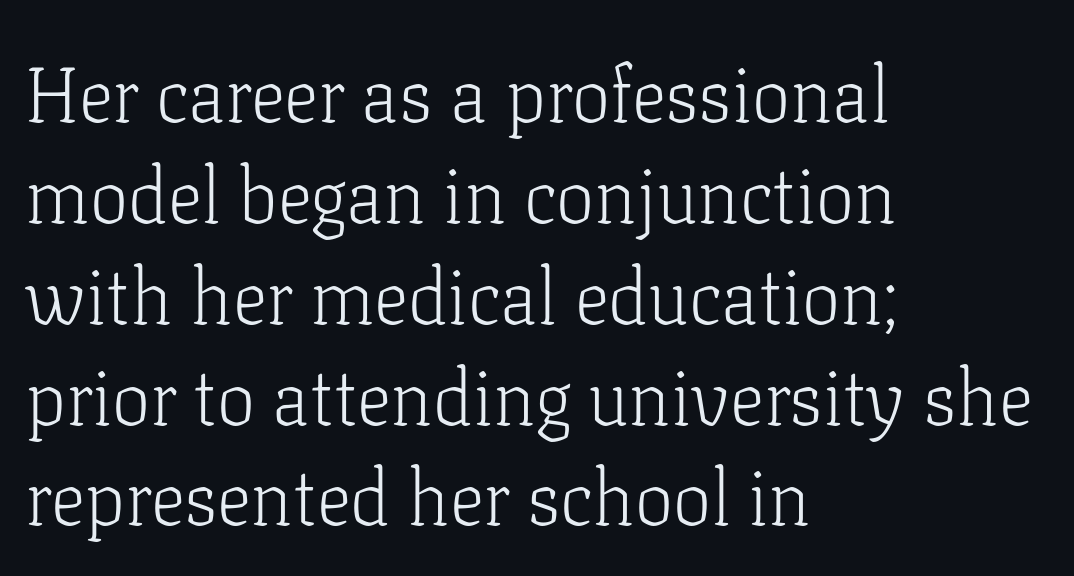
{"serif": "yes", "italic": "no", "bold": "no", "weight": "light", "width": "normal", "stroke_contrast": "low", "x_height": "medium", "monospaced": "no", "underline": "no", "align": "left", "line_spacing": "normal", "line_spacing_ratio": 1.31, "letter_spacing": "normal", "letter_spacing_em": 0.0, "glyph_px": 77}
